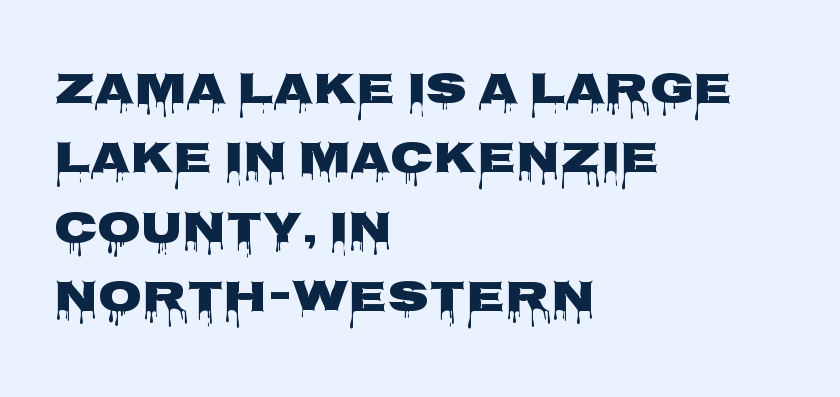
{"serif": "no", "italic": "no", "bold": "yes", "weight": "heavy", "width": "wide", "stroke_contrast": "low", "x_height": "large", "monospaced": "no", "underline": "no", "align": "left", "line_spacing": "normal", "line_spacing_ratio": 1.54, "letter_spacing": "normal", "letter_spacing_em": 0.0, "glyph_px": 45}
